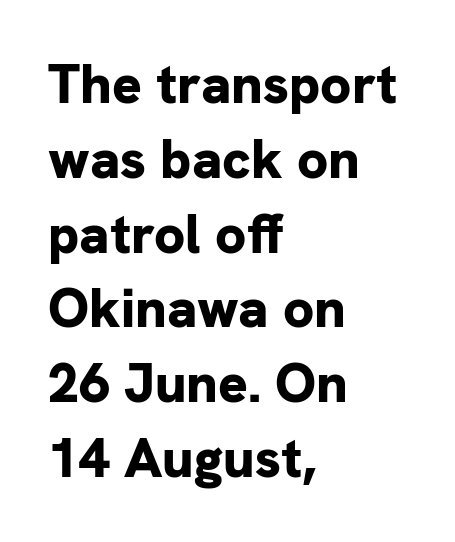
Q: Is the text bold? A: Yes.
Q: Is the text italic (slanted)? A: No, it is upright.
Q: Is the typeface a serif or a sans-serif typeface? A: Sans-serif.
Q: Is the text underlined? A: No.
Q: How is the paragraph aligned? A: Left-aligned.
Q: Is the spacing between letters normal or unusually wide? A: Normal.
Q: Is the spacing between lines tight, normal or loose? A: Normal.
Q: Width (condensed, normal, or wide)? A: Normal.
Q: Stroke contrast? A: Low.
Q: x-height? A: Medium.
Q: Monospaced? A: No.
